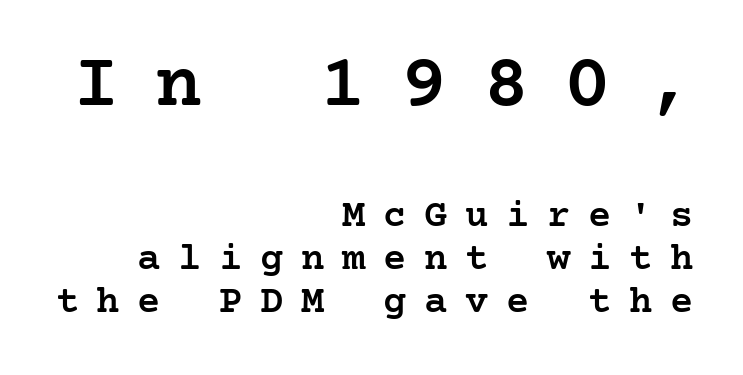
Q: Is the text bold? A: Semi-bold.
Q: Is the text italic (slanted)? A: No, it is upright.
Q: Is the typeface a serif or a sans-serif typeface? A: Serif.
Q: Is the text underlined? A: No.
Q: How is the paragraph aligned? A: Right-aligned.
Q: Is the spacing between letters normal or unusually wide? A: Unusually wide.
Q: Is the spacing between lines tight, normal or loose? A: Tight.
Q: Which block of text is set in a larger size, the first (top) or the second (bottom)? A: The first (top) one.
Q: Width (condensed, normal, or wide)? A: Normal.
Q: Stroke contrast? A: Low.
Q: x-height? A: Medium.
